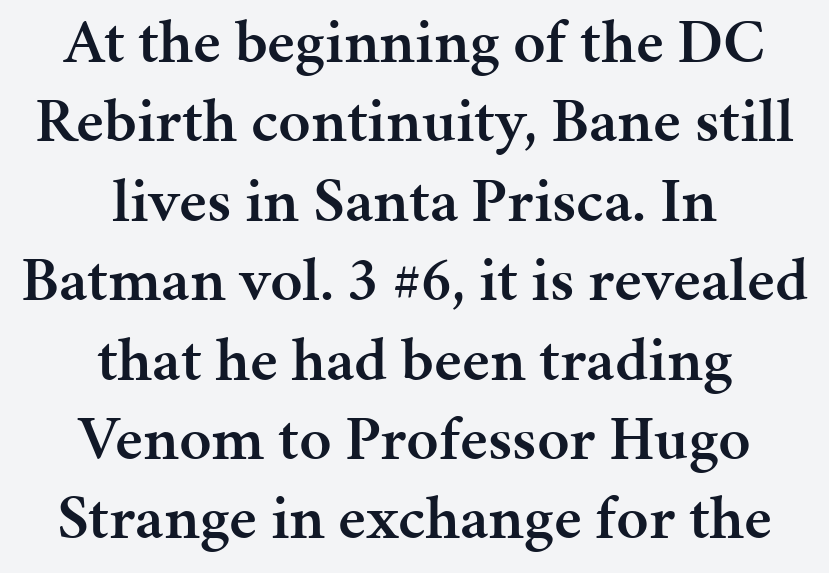
Q: Is the text bold? A: Semi-bold.
Q: Is the text italic (slanted)? A: No, it is upright.
Q: Is the typeface a serif or a sans-serif typeface? A: Serif.
Q: Is the text underlined? A: No.
Q: How is the paragraph aligned? A: Centered.
Q: Is the spacing between letters normal or unusually wide? A: Normal.
Q: Is the spacing between lines tight, normal or loose? A: Normal.
Q: Width (condensed, normal, or wide)? A: Normal.
Q: Stroke contrast? A: Medium.
Q: x-height? A: Medium.
Q: Monospaced? A: No.
